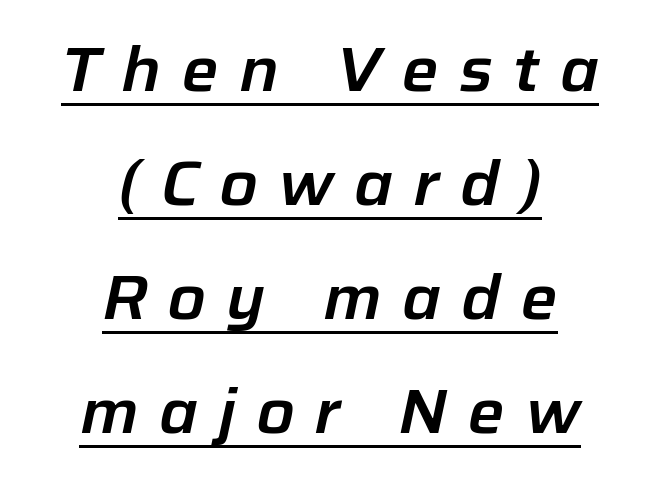
Q: Is the text italic (slanted)? A: Yes, it leans right by about 12 degrees.
Q: Is the text underlined? A: Yes.
Q: How is the paragraph aligned? A: Centered.
Q: Is the spacing between letters normal or unusually wide? A: Unusually wide.
Q: Width (condensed, normal, or wide)? A: Normal.
Q: Stroke contrast? A: Low.
Q: x-height? A: Medium.
Q: Monospaced? A: No.
